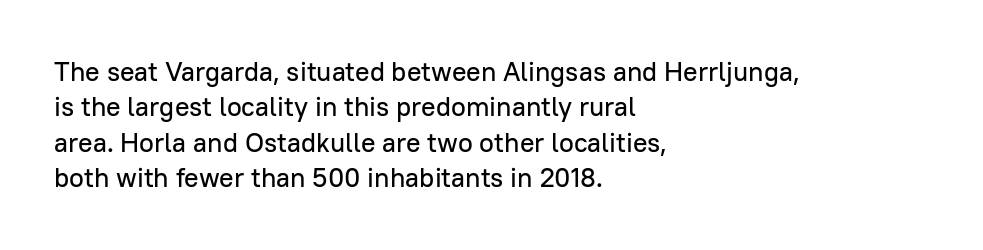
The image shows 27 px text type, upright; set left-aligned, normal line spacing (1.31x), normal letter spacing, not underlined.
